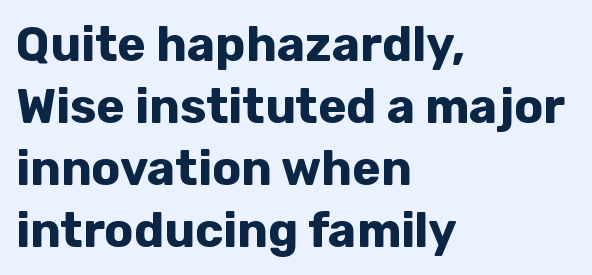
Thick stems and heavy bowls — unmistakably bold. Do the characters align in a grid? No, the font is proportional. The horizontal fit of the characters is conventional and even. The passage is arranged the way most books set body copy — flush left. Interline gaps are of average width in this sample.
